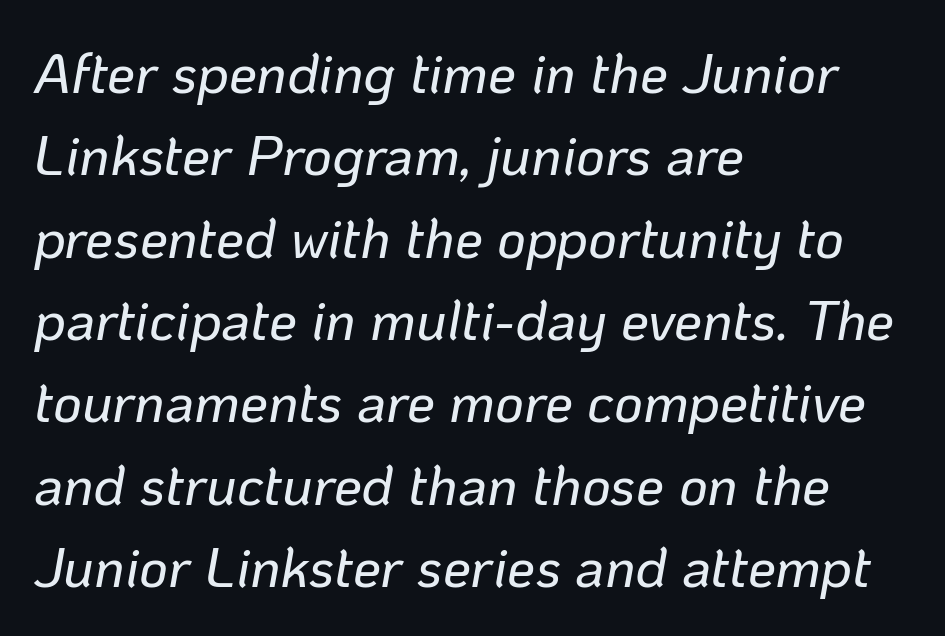
Q: Is the text italic (slanted)? A: Yes, it leans right by about 10 degrees.
Q: Is the text underlined? A: No.
Q: How is the paragraph aligned? A: Left-aligned.
Q: Is the spacing between letters normal or unusually wide? A: Normal.
Q: Is the spacing between lines tight, normal or loose? A: Normal.
Q: Width (condensed, normal, or wide)? A: Normal.
Q: Stroke contrast? A: Low.
Q: x-height? A: Medium.
Q: Monospaced? A: No.
